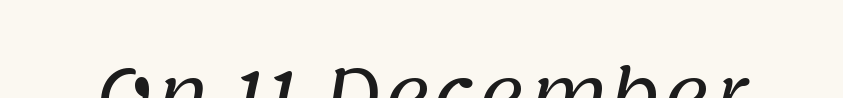
The font is comparable to plain body text, perhaps lighter. Inter-character spacing is left at the font's built-in metrics. Nope, no serifs anywhere on these letters. A bare baseline throughout the passage. These lines are rendered in a variable-pitch font.
